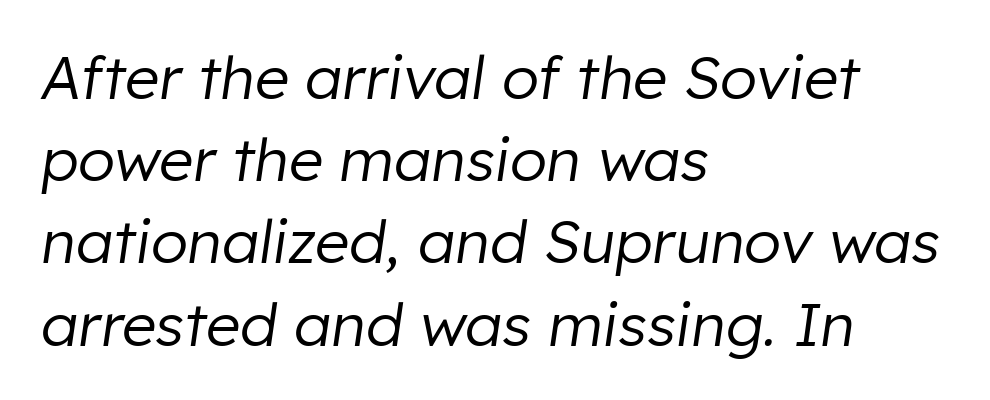
The image shows 60 px regular-weight type, italic (leaning right); set left-aligned, normal line spacing (1.37x), normal letter spacing, not underlined; low stroke contrast and a medium x-height.
